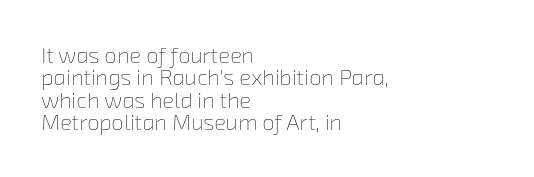
The image shows 22 px text type; set left-aligned, tight line spacing (1.02x), normal letter spacing, not underlined.
